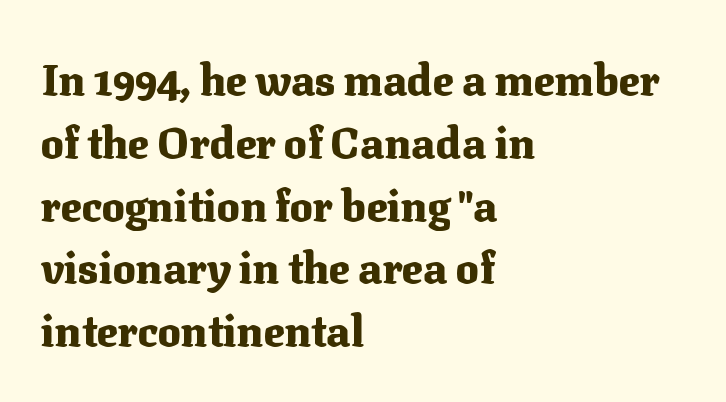
{"serif": "yes", "italic": "no", "bold": "yes", "weight": "heavy", "width": "normal", "stroke_contrast": "medium", "x_height": "medium", "monospaced": "no", "underline": "no", "align": "left", "line_spacing": "normal", "line_spacing_ratio": 1.46, "letter_spacing": "normal", "letter_spacing_em": 0.0, "glyph_px": 43}
